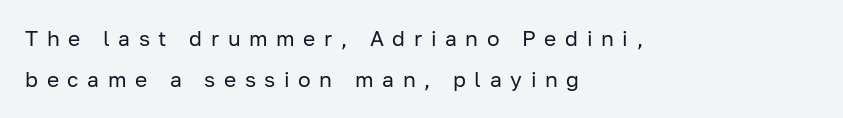
{"italic": "no", "bold": "no", "underline": "no", "align": "left", "line_spacing": "loose", "line_spacing_ratio": 1.96, "letter_spacing": "wide", "letter_spacing_em": 0.41, "glyph_px": 21}
